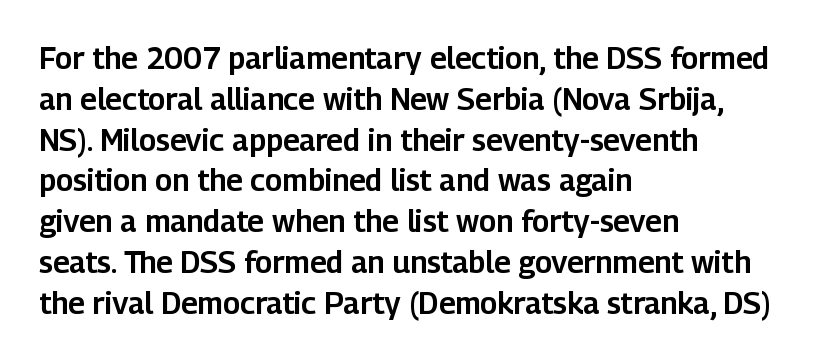
{"serif": "no", "italic": "no", "width": "normal", "stroke_contrast": "low", "x_height": "medium", "monospaced": "no", "underline": "no", "align": "left", "line_spacing": "normal", "line_spacing_ratio": 1.36, "letter_spacing": "normal", "letter_spacing_em": 0.0, "glyph_px": 30}
